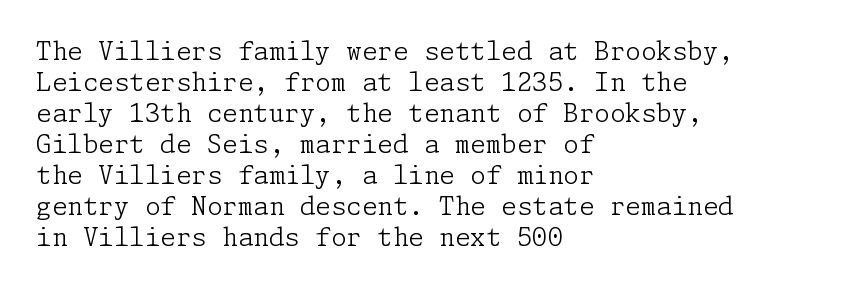
The image shows 25 px text type, upright; set left-aligned, line spacing 1.24x, normal letter spacing, not underlined.
